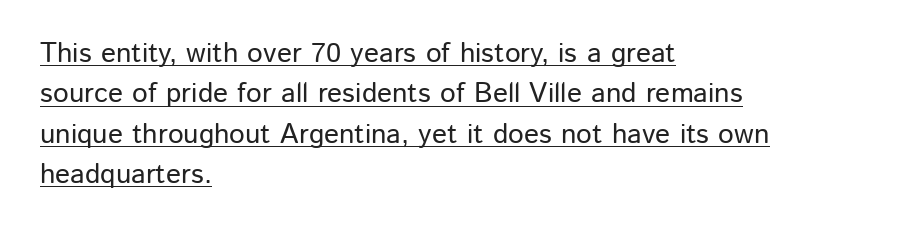
Q: Is the text italic (slanted)? A: No, it is upright.
Q: Is the typeface a serif or a sans-serif typeface? A: Sans-serif.
Q: Is the text underlined? A: Yes.
Q: How is the paragraph aligned? A: Left-aligned.
Q: Is the spacing between letters normal or unusually wide? A: Normal.
Q: Is the spacing between lines tight, normal or loose? A: Normal.
Q: Width (condensed, normal, or wide)? A: Normal.
Q: Stroke contrast? A: Low.
Q: x-height? A: Medium.
Q: Monospaced? A: No.
